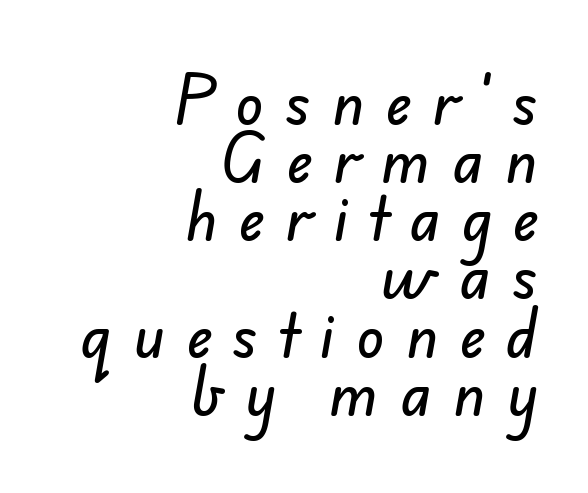
The image shows 57 px sans-serif type; set right-aligned, tight line spacing (1.02x), unusually wide letter spacing (+0.38 em), not underlined; low stroke contrast and a small x-height.
